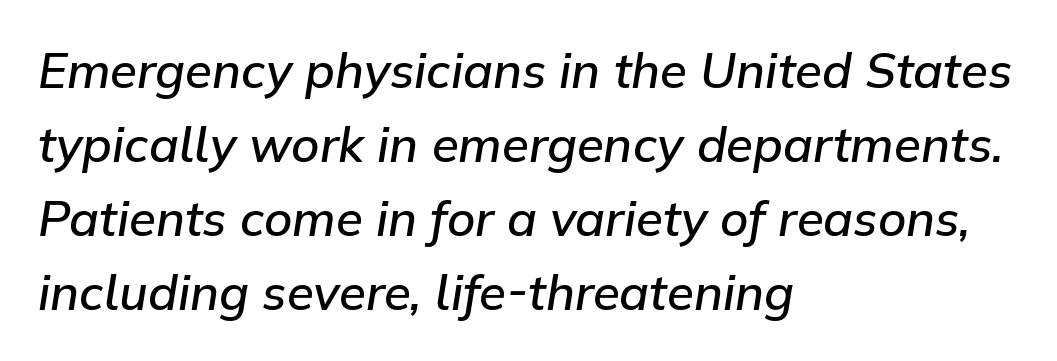
{"italic": "yes", "lean": "right", "slant_degrees": 9, "bold": "semi", "weight": "semibold", "width": "normal", "stroke_contrast": "low", "x_height": "medium", "monospaced": "no", "underline": "no", "align": "left", "line_spacing": "normal", "line_spacing_ratio": 1.51, "letter_spacing": "normal", "letter_spacing_em": 0.0, "glyph_px": 49}
